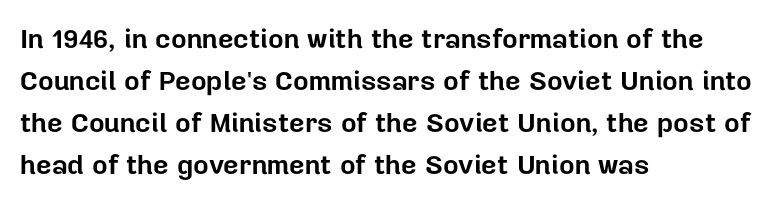
The face used here has the dense, thick strokes of a bold. Students, observe: this is what conventionally led text looks like. Notice how the stems are strictly vertical — no italics here. The setting favours the left margin, as ordinary paragraphs usually do.
